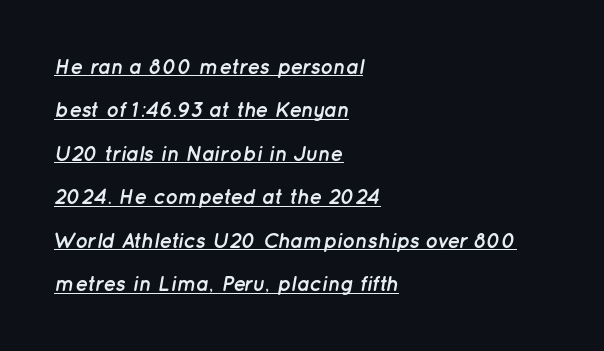
Notice how thick the strokes are: this is what a full bold looks like. Tracking value appears to be zero — textbook default spacing. Characters are canted at an angle relative to the baseline's perpendicular. These lines stand farther apart than default settings would place them. Line beginnings align vertically; line endings do not.
